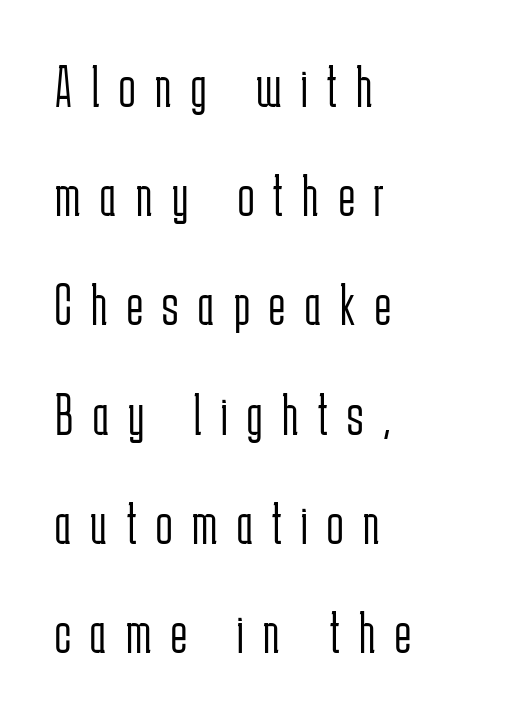
{"serif": "no", "italic": "no", "bold": "no", "weight": "light", "width": "condensed", "stroke_contrast": "low", "x_height": "medium", "monospaced": "no", "underline": "no", "align": "left", "line_spacing_ratio": 1.82, "letter_spacing": "wide", "letter_spacing_em": 0.33, "glyph_px": 60}
